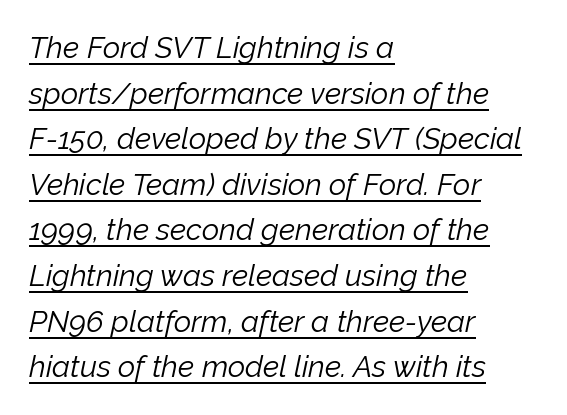
{"italic": "yes", "lean": "right", "slant_degrees": 12, "bold": "no", "weight": "light", "width": "normal", "stroke_contrast": "low", "x_height": "medium", "monospaced": "no", "underline": "yes", "align": "left", "line_spacing": "normal", "line_spacing_ratio": 1.52, "letter_spacing": "normal", "letter_spacing_em": 0.0, "glyph_px": 30}
